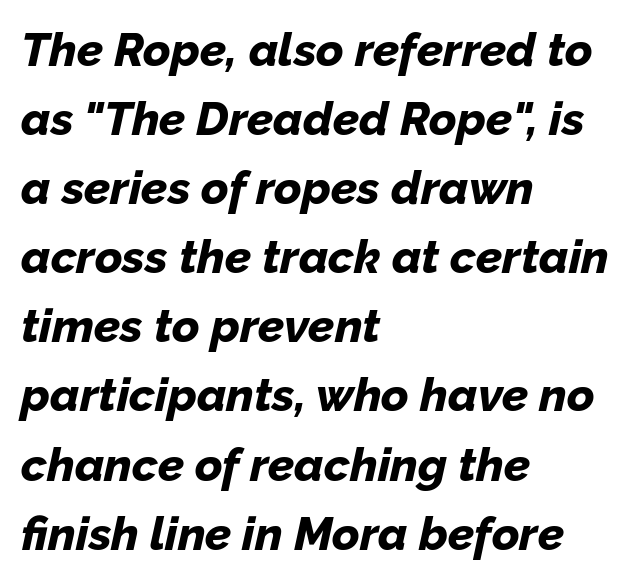
Q: Is the text bold? A: Yes.
Q: Is the text italic (slanted)? A: Yes, it leans right by about 12 degrees.
Q: Is the text underlined? A: No.
Q: How is the paragraph aligned? A: Left-aligned.
Q: Is the spacing between letters normal or unusually wide? A: Normal.
Q: Is the spacing between lines tight, normal or loose? A: Normal.
Q: Width (condensed, normal, or wide)? A: Normal.
Q: Stroke contrast? A: Low.
Q: x-height? A: Medium.
Q: Monospaced? A: No.
